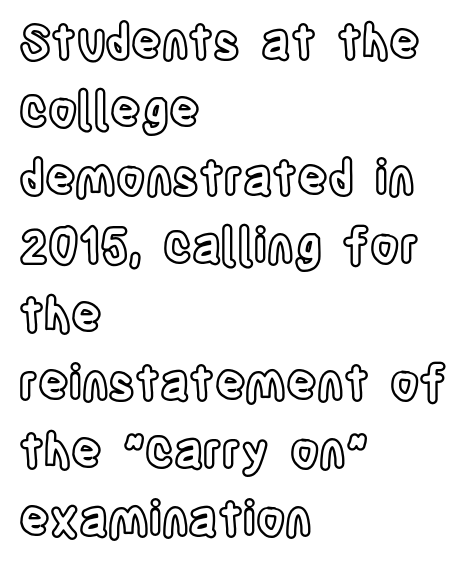
Q: Is the text italic (slanted)? A: No, it is upright.
Q: Is the text underlined? A: No.
Q: How is the paragraph aligned? A: Left-aligned.
Q: Is the spacing between letters normal or unusually wide? A: Normal.
Q: Is the spacing between lines tight, normal or loose? A: Normal.
Q: Width (condensed, normal, or wide)? A: Condensed.
Q: x-height? A: Large.
Q: Monospaced? A: No.
